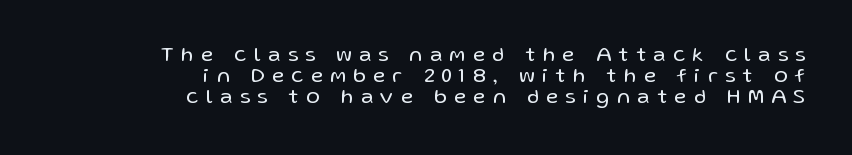
{"italic": "no", "bold": "no", "underline": "no", "align": "right", "line_spacing": "tight", "line_spacing_ratio": 0.99, "letter_spacing": "wide", "letter_spacing_em": 0.36, "glyph_px": 21}
